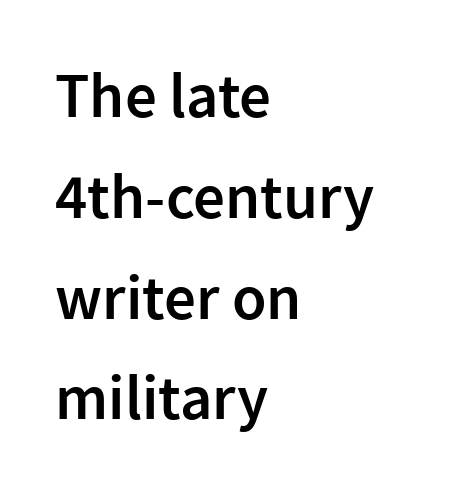
Successive baselines arrive at the customary interval. Ordinary non-slanted type is in use. Is this a fixed-width face? No — the glyphs have proportional, varying widths. Weight: semibold (demi).
